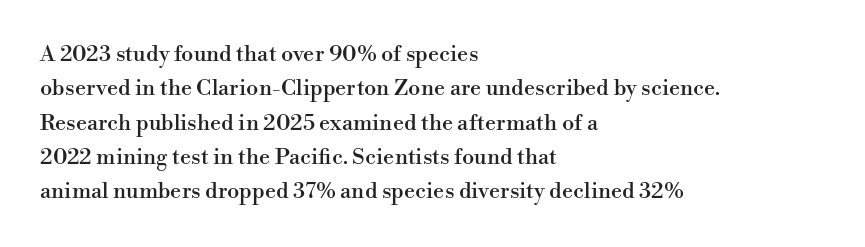
The image shows 22 px text type, upright; set left-aligned, normal line spacing (1.56x), normal letter spacing, not underlined.
